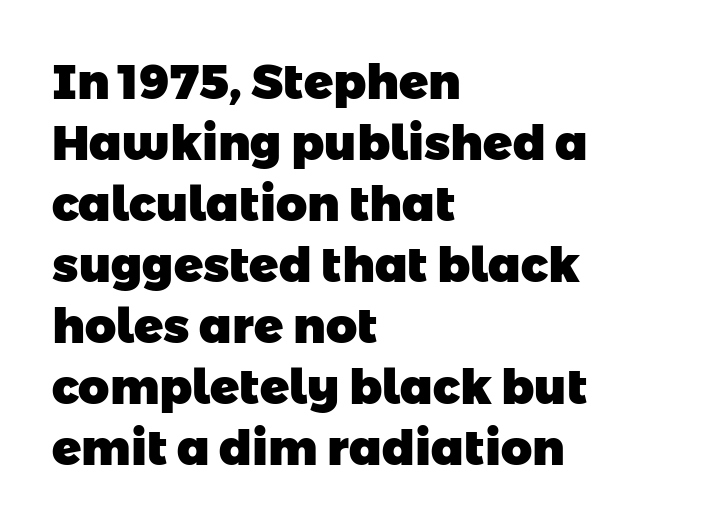
A dark, heavy texture on the line: the type is bold. The horizontal fit of the characters is conventional and even. The leading is moderate, giving the passage an even texture. The space beneath each line is pristine and unruled. A student would call this left alignment; a typographer would say flush left, rag right. Stroke terminals: plain, sans-serif.
